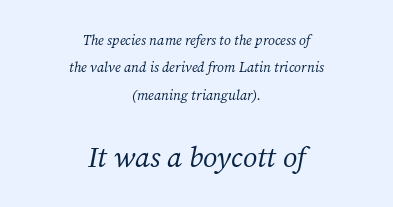
Unmarked baselines from the first word to the last. You can tell it's italic because the verticals aren't actually vertical. The block of text is sparse from top to bottom, with ample space between rows. This rendering uses center alignment, leaving both contours irregular but symmetric. In terms of letterform style, serifs are clearly present. Each letter keeps its own natural width here, so spacing adapts to shape.
